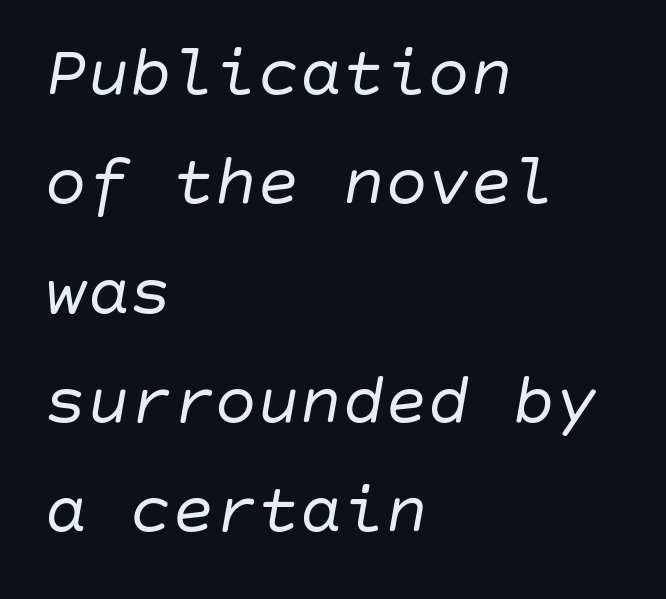
Q: Is the text bold? A: No.
Q: Is the text italic (slanted)? A: Yes, it leans right by about 10 degrees.
Q: Is the text underlined? A: No.
Q: How is the paragraph aligned? A: Left-aligned.
Q: Is the spacing between letters normal or unusually wide? A: Normal.
Q: Is the spacing between lines tight, normal or loose? A: Normal.
Q: Width (condensed, normal, or wide)? A: Normal.
Q: Stroke contrast? A: Low.
Q: x-height? A: Large.
